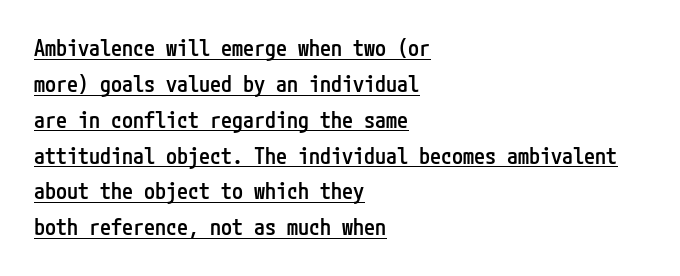
{"italic": "no", "bold": "semi", "underline": "yes", "align": "left", "line_spacing": "normal", "line_spacing_ratio": 1.63, "letter_spacing": "normal", "letter_spacing_em": 0.0, "glyph_px": 22}
